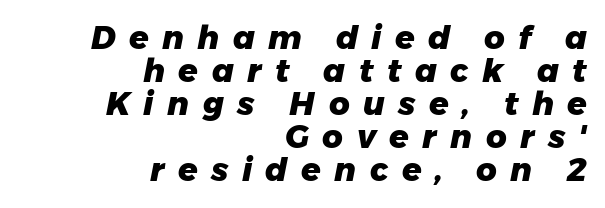
This sample uses expanded letter spacing, leaving extra air between glyphs. Reading down the column, the eye jumps only a short way to each next line. Do the characters align in a grid? No, the font is proportional. The typesetter chose a ragged-left arrangement here. Heft: maximum for text — a bold.
